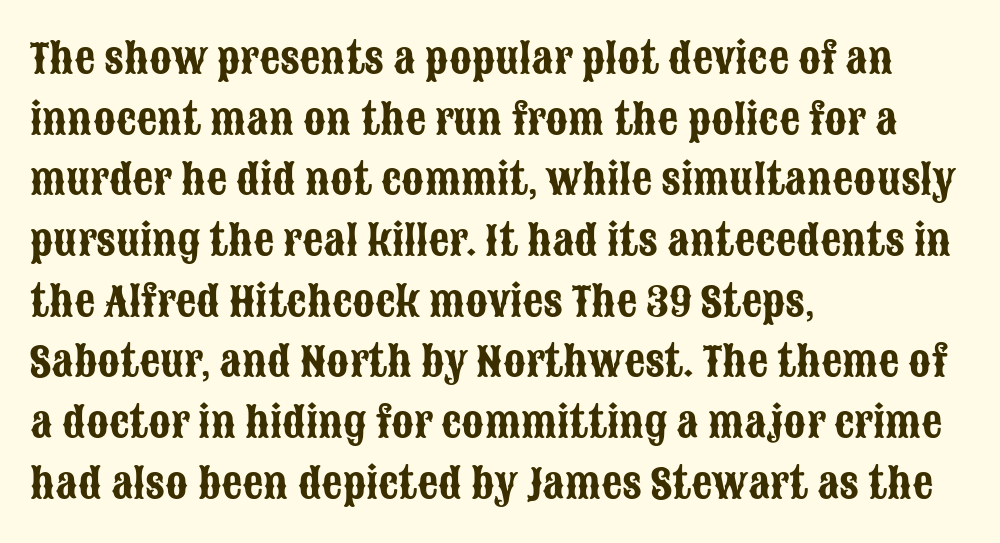
You could not count columns in this text — the font is proportionally spaced. Ascenders rise straight up at ninety degrees. The lines sit at an ordinary, default distance from one another. Stroke terminals: plain, sans-serif.
